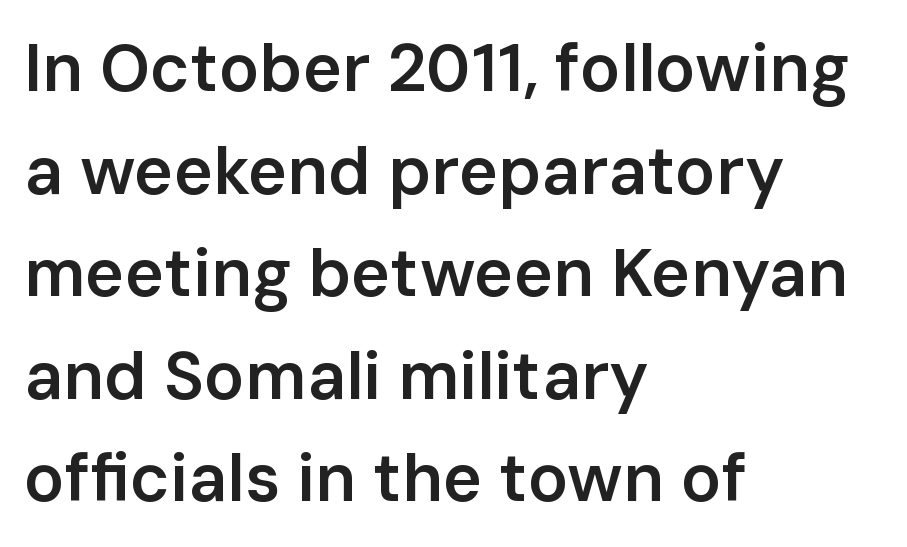
Q: Is the text bold? A: Semi-bold.
Q: Is the text italic (slanted)? A: No, it is upright.
Q: Is the typeface a serif or a sans-serif typeface? A: Sans-serif.
Q: Is the text underlined? A: No.
Q: How is the paragraph aligned? A: Left-aligned.
Q: Is the spacing between letters normal or unusually wide? A: Normal.
Q: Is the spacing between lines tight, normal or loose? A: Normal.
Q: Width (condensed, normal, or wide)? A: Normal.
Q: Stroke contrast? A: Low.
Q: x-height? A: Medium.
Q: Monospaced? A: No.
